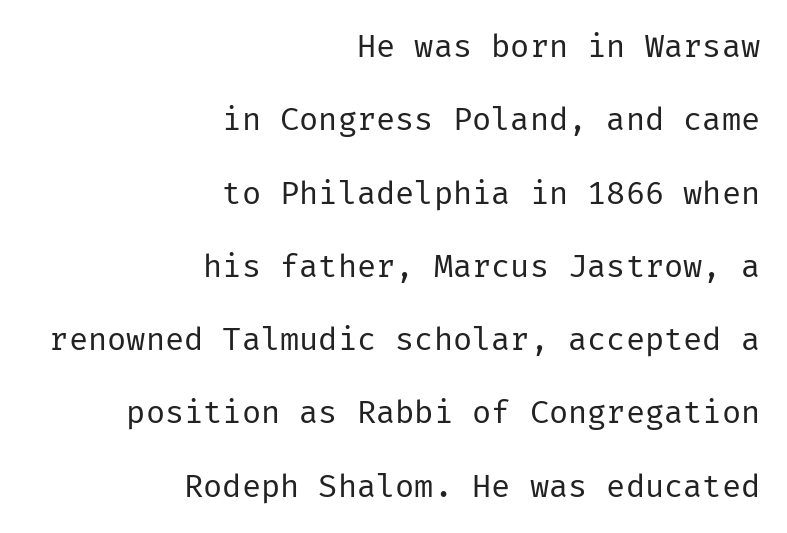
Q: Is the text bold? A: No.
Q: Is the text italic (slanted)? A: No, it is upright.
Q: Is the typeface a serif or a sans-serif typeface? A: Sans-serif.
Q: Is the text underlined? A: No.
Q: How is the paragraph aligned? A: Right-aligned.
Q: Is the spacing between letters normal or unusually wide? A: Normal.
Q: Is the spacing between lines tight, normal or loose? A: Loose.
Q: Width (condensed, normal, or wide)? A: Normal.
Q: Stroke contrast? A: Low.
Q: x-height? A: Medium.
